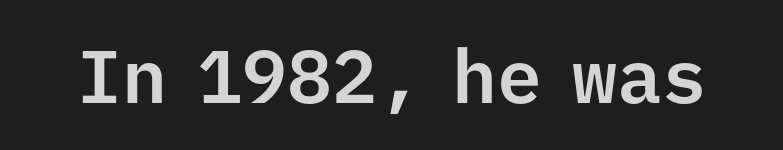
Spacing verdict: monospaced, one width for all characters. The letters stand upright; this is a roman face. The line texture is even and compact thanks to regular tracking. The gap between lines stays unmarked. I'd call this a sans setting — the letters go barefoot.
